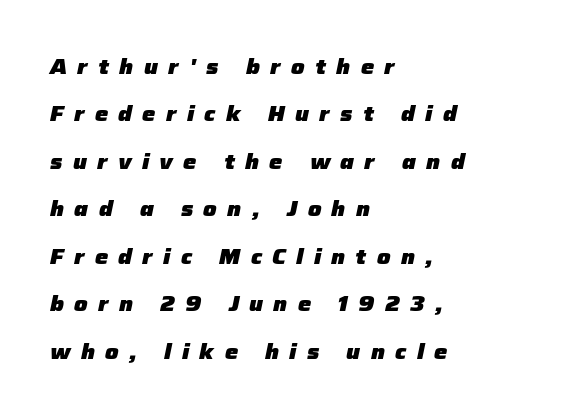
{"italic": "yes", "lean": "right", "slant_degrees": 12, "bold": "yes", "underline": "no", "align": "left", "line_spacing": "loose", "line_spacing_ratio": 2.26, "letter_spacing": "wide", "letter_spacing_em": 0.49, "glyph_px": 21}
